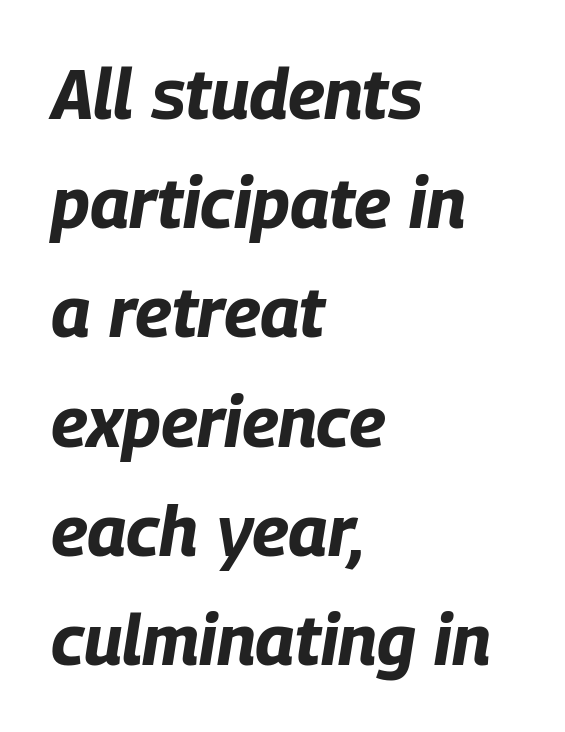
Q: Is the text bold? A: Yes.
Q: Is the text italic (slanted)? A: Yes, it leans right by about 9 degrees.
Q: Is the text underlined? A: No.
Q: How is the paragraph aligned? A: Left-aligned.
Q: Is the spacing between letters normal or unusually wide? A: Normal.
Q: Is the spacing between lines tight, normal or loose? A: Normal.
Q: Width (condensed, normal, or wide)? A: Condensed.
Q: Stroke contrast? A: Low.
Q: x-height? A: Large.
Q: Monospaced? A: No.
